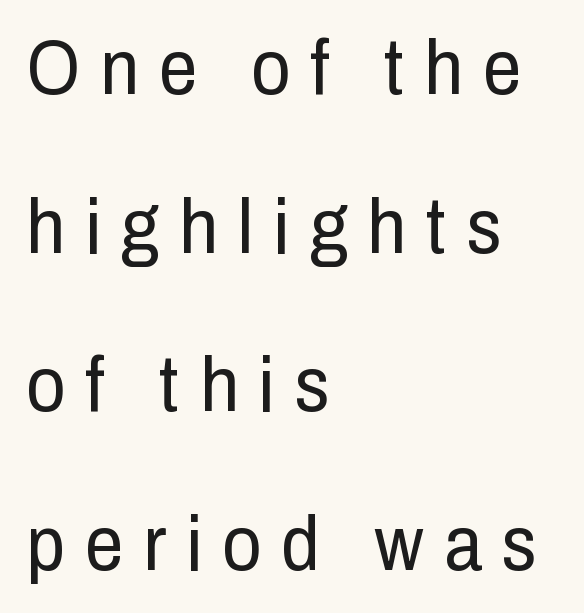
{"serif": "no", "italic": "no", "bold": "no", "weight": "regular", "width": "condensed", "stroke_contrast": "low", "x_height": "medium", "monospaced": "no", "underline": "no", "align": "left", "line_spacing": "loose", "line_spacing_ratio": 2.06, "letter_spacing": "wide", "letter_spacing_em": 0.26, "glyph_px": 77}
